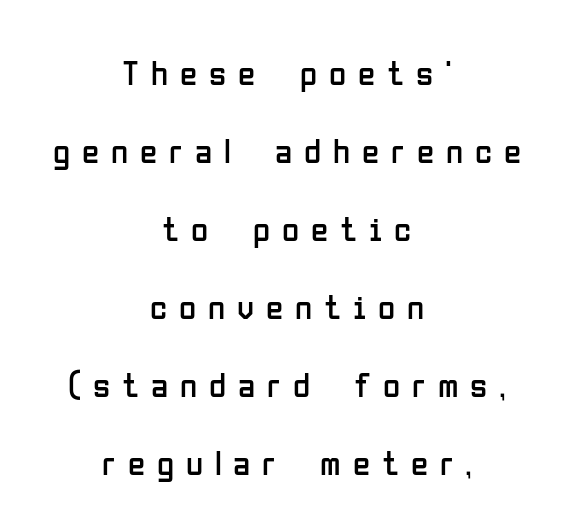
Stroke thickness stays within the range of a standard reading face or lighter. Line spacing here is loose. Where is the straight margin? There isn't one; the lines are centered. Letterform terminals end flat and unadorned throughout the passage.
